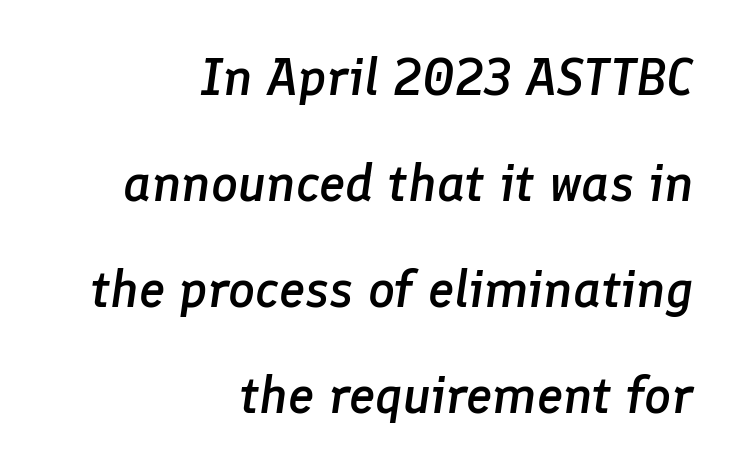
Does extra space separate the letters? No, they use regular spacing. You could fit nearly another row in the gap between these rows. The passage shown is semibold, sitting just below true bold. Italic? Definitely — the glyphs are oblique.
